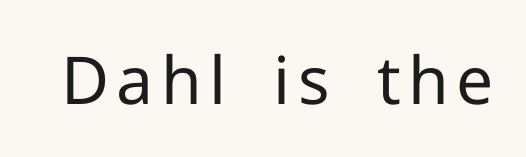
Q: Is the text bold? A: No.
Q: Is the text italic (slanted)? A: No, it is upright.
Q: Is the typeface a serif or a sans-serif typeface? A: Sans-serif.
Q: Is the text underlined? A: No.
Q: Width (condensed, normal, or wide)? A: Normal.
Q: Stroke contrast? A: Low.
Q: x-height? A: Medium.
Q: Monospaced? A: No.
